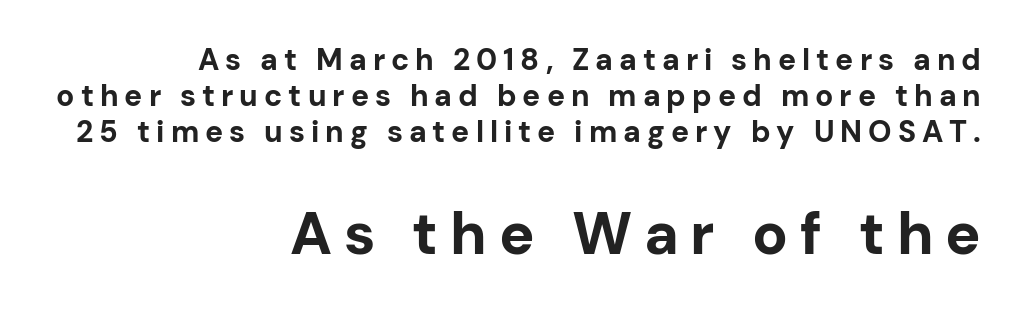
Q: Is the text bold? A: Yes.
Q: Is the text italic (slanted)? A: No, it is upright.
Q: Is the typeface a serif or a sans-serif typeface? A: Sans-serif.
Q: Is the text underlined? A: No.
Q: How is the paragraph aligned? A: Right-aligned.
Q: Is the spacing between letters normal or unusually wide? A: Unusually wide.
Q: Which block of text is set in a larger size, the first (top) or the second (bottom)? A: The second (bottom) one.
Q: Width (condensed, normal, or wide)? A: Normal.
Q: Stroke contrast? A: Low.
Q: x-height? A: Medium.
Q: Monospaced? A: No.
